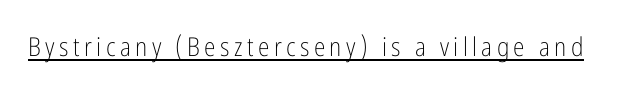
The image shows 26 px text type, upright; set underlined.
